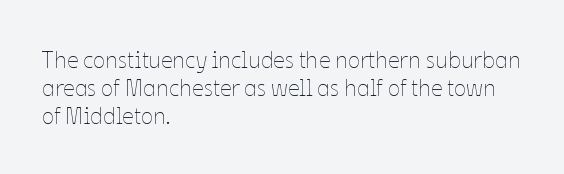
Every stem runs plumb, perpendicular to the baseline. Layout note: lines flush left. Decoration check: the copy has no underline. Short note: letters normally spaced.
